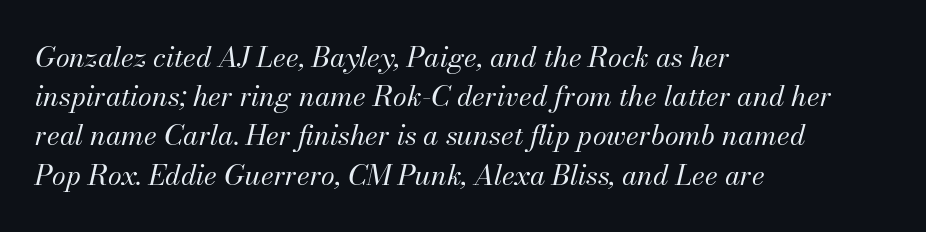
{"italic": "yes", "lean": "right", "slant_degrees": 13, "bold": "no", "weight": "regular", "width": "normal", "stroke_contrast": "medium", "x_height": "small", "monospaced": "no", "underline": "no", "align": "left", "line_spacing": "normal", "line_spacing_ratio": 1.4, "letter_spacing": "normal", "letter_spacing_em": 0.0, "glyph_px": 28}
